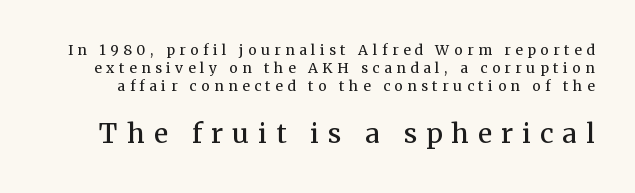
The typography opts for an upright posture over an oblique one. The space beneath each line is pristine and unruled. The line-height multiplier appears to be the usual default. A student would notice the bottom passage is typeset larger than what precedes it. Tracking here is generous; glyphs stand well apart from one another. Heaviness? Minimal to ordinary, like unemphasized prose.
